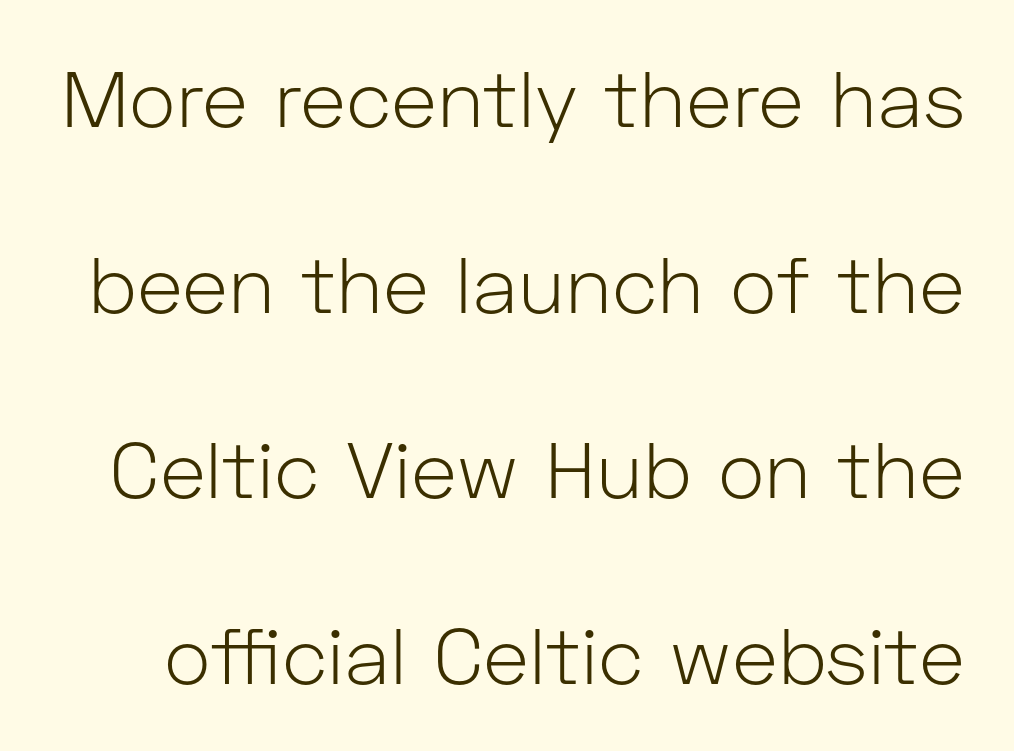
Plain, unruled lines of type. A typesetter would mark this as roman, not italic. Spacing verdict: proportional, widths tailored to each character. The type is set solid horizontally, with unmodified tracking. This block would shrink considerably if given ordinary leading; it's expanded now.
